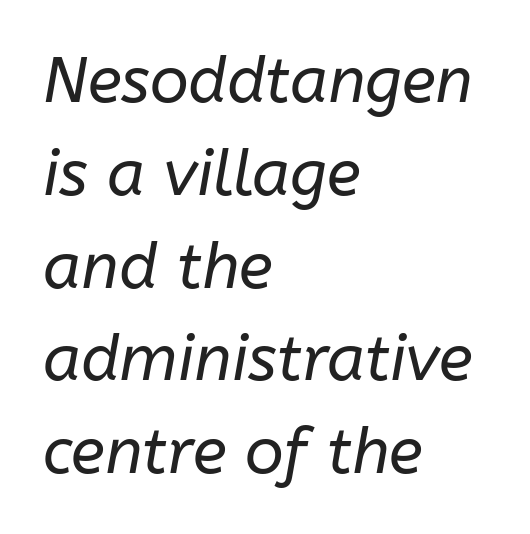
The image shows 64 px regular-weight type, italic (leaning right); set left-aligned, normal line spacing (1.45x), normal letter spacing, not underlined; low stroke contrast and a medium x-height.
